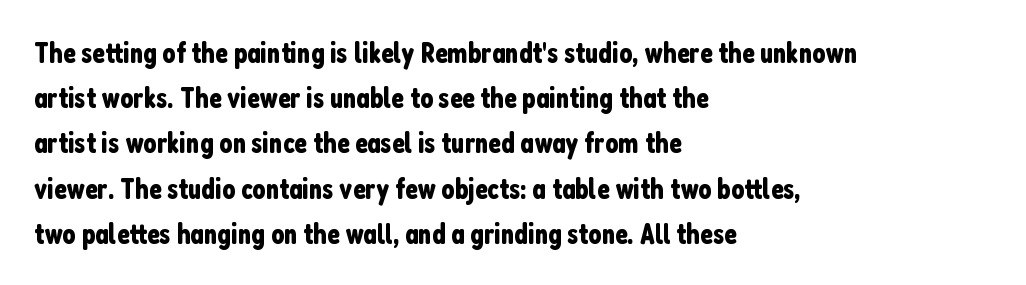
Posture: vertical. Here the designer chose a conventional face with non-uniform glyph widths. The passage is arranged the way most books set body copy — flush left. These lines keep a tight, regular rhythm from letter to letter. Horizontal bands of white between lines are of average thickness.
